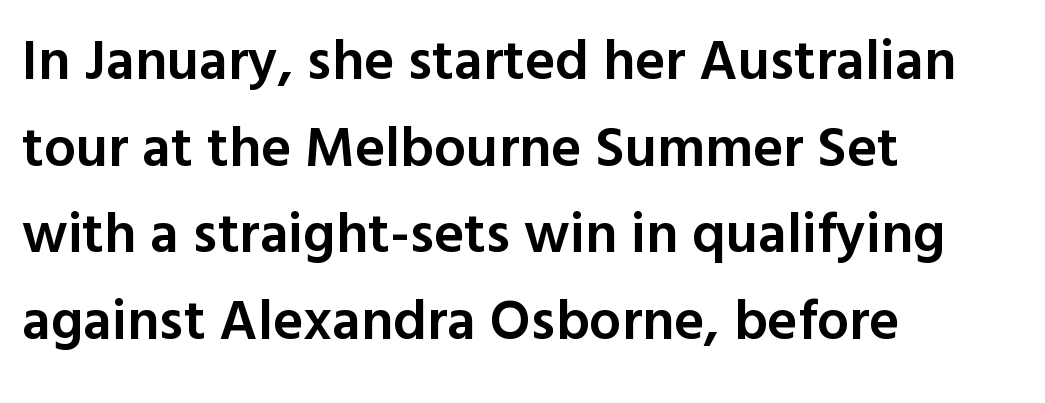
The image shows 57 px semibold sans-serif type, upright; set left-aligned, normal line spacing (1.52x), normal letter spacing, not underlined; a medium x-height.
